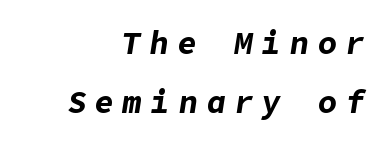
{"italic": "yes", "lean": "right", "slant_degrees": 9, "bold": "yes", "weight": "bold", "width": "normal", "stroke_contrast": "low", "x_height": "medium", "underline": "no", "align": "right", "line_spacing_ratio": 1.85, "letter_spacing": "wide", "letter_spacing_em": 0.27, "glyph_px": 32}
